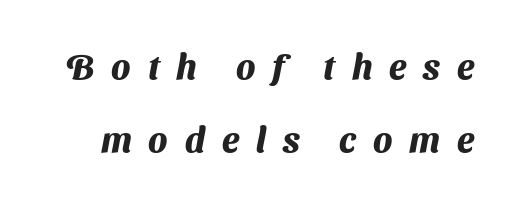
The image shows 35 px heavy sans-serif type; set loose line spacing (2.08x), unusually wide letter spacing (+0.48 em), not underlined; medium stroke contrast and a medium x-height.
